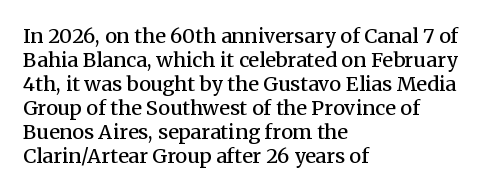
The image shows 20 px text type, upright; set left-aligned, line spacing 1.2x, normal letter spacing, not underlined.
